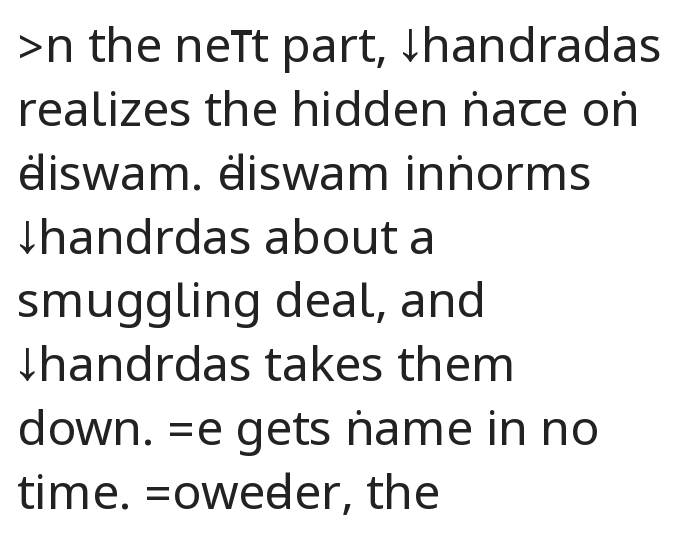
Q: Is the text bold? A: No.
Q: Is the text italic (slanted)? A: No, it is upright.
Q: Is the typeface a serif or a sans-serif typeface? A: Sans-serif.
Q: Is the text underlined? A: No.
Q: How is the paragraph aligned? A: Left-aligned.
Q: Is the spacing between letters normal or unusually wide? A: Normal.
Q: Is the spacing between lines tight, normal or loose? A: Normal.
Q: Width (condensed, normal, or wide)? A: Condensed.
Q: Stroke contrast? A: Low.
